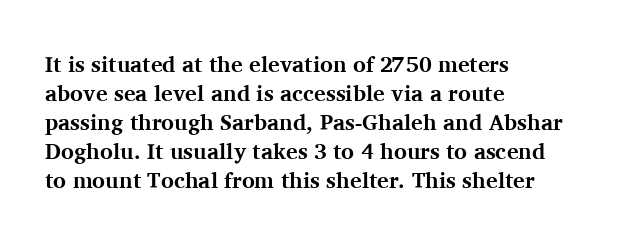
The image shows 22 px bold type, upright; set left-aligned, normal line spacing (1.32x), normal letter spacing, not underlined.
